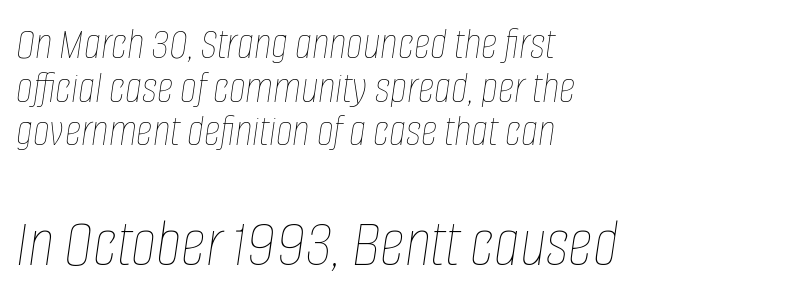
{"italic": "yes", "lean": "right", "slant_degrees": 8, "bold": "no", "weight": "thin", "width": "condensed", "stroke_contrast": "low", "x_height": "large", "monospaced": "no", "underline": "no", "align": "left", "line_spacing": "tight", "line_spacing_ratio": 0.95, "letter_spacing": "normal", "letter_spacing_em": 0.0, "larger_block": "second", "size_ratio": 1.5, "glyph_px": 69}
